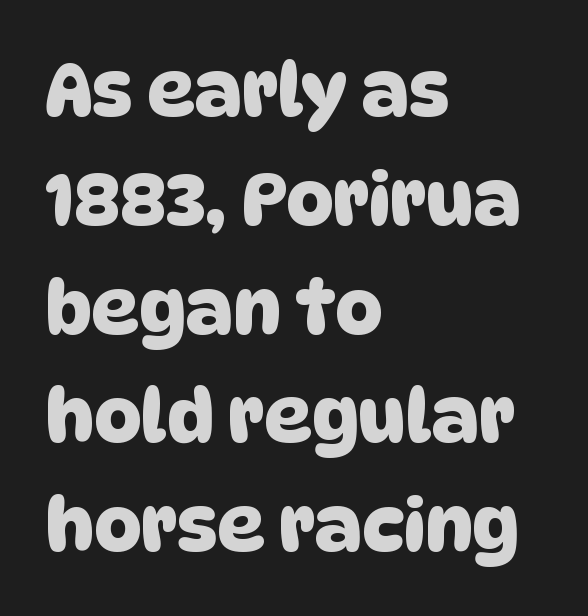
{"serif": "no", "width": "normal", "stroke_contrast": "low", "x_height": "large", "monospaced": "no", "underline": "no", "align": "left", "line_spacing": "normal", "line_spacing_ratio": 1.47, "letter_spacing": "normal", "letter_spacing_em": 0.0, "glyph_px": 74}
